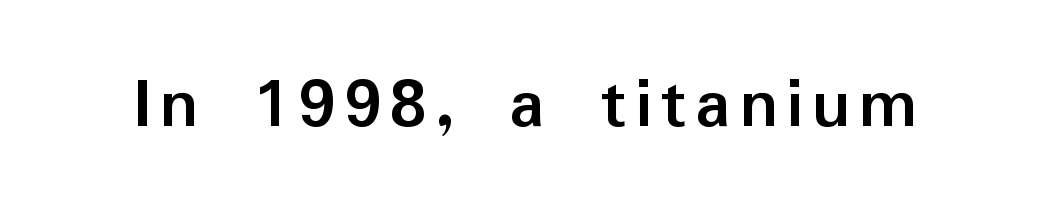
The image shows 74 px semibold sans-serif type, upright; set not underlined; low stroke contrast and a medium x-height.
